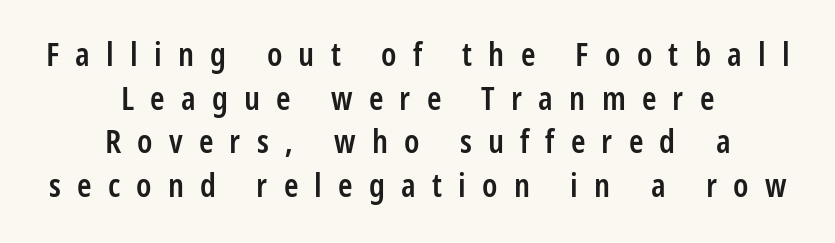
Weight: semibold (demi). Vertically, the passage feels balanced, rows spaced as you'd expect. This sample uses expanded letter spacing, leaving extra air between glyphs. Grotesque or geometric, the face here clearly has no serifs. Do the characters align in a grid? No, the font is proportional. This rendering uses center alignment, leaving both contours irregular but symmetric.
